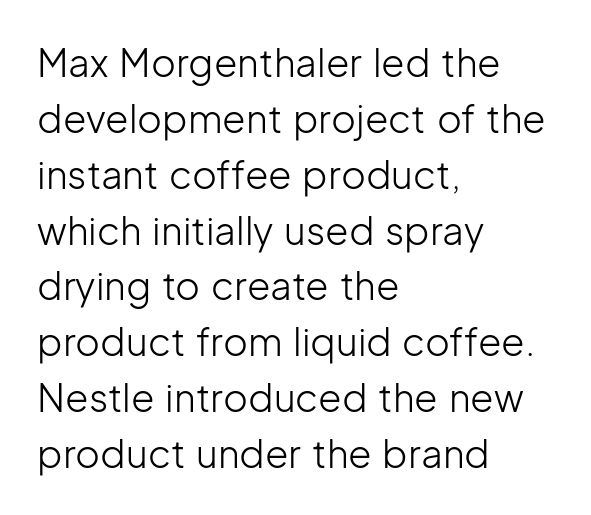
{"serif": "no", "italic": "no", "bold": "no", "weight": "light", "width": "normal", "stroke_contrast": "low", "x_height": "medium", "monospaced": "no", "underline": "no", "align": "left", "line_spacing": "normal", "line_spacing_ratio": 1.47, "letter_spacing": "normal", "letter_spacing_em": 0.0, "glyph_px": 38}
